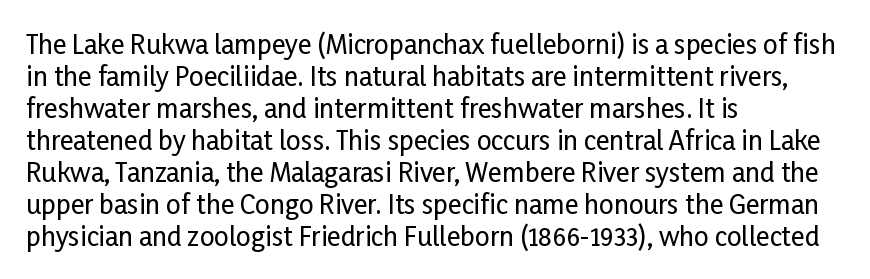
Q: Is the text italic (slanted)? A: No, it is upright.
Q: Is the text underlined? A: No.
Q: How is the paragraph aligned? A: Left-aligned.
Q: Is the spacing between letters normal or unusually wide? A: Normal.
